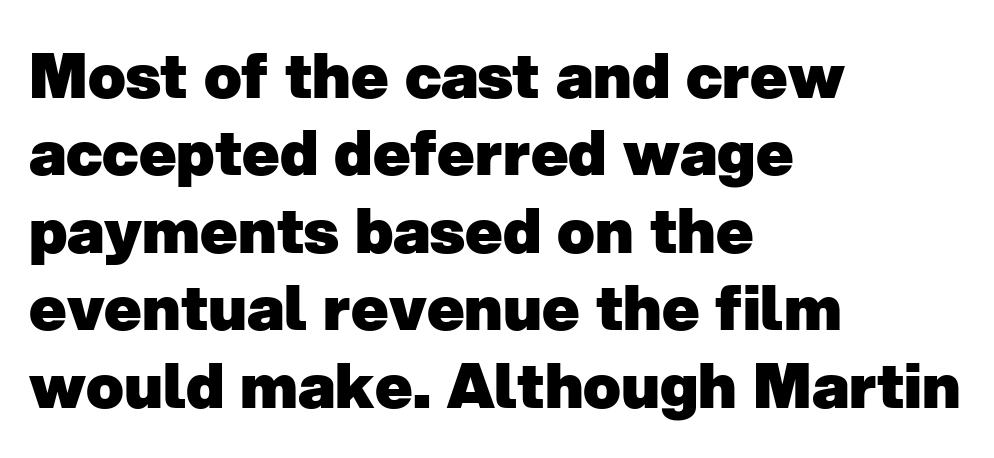
The image shows 62 px heavy sans-serif type; set left-aligned, normal line spacing (1.25x), normal letter spacing, not underlined; low stroke contrast and a medium x-height.
